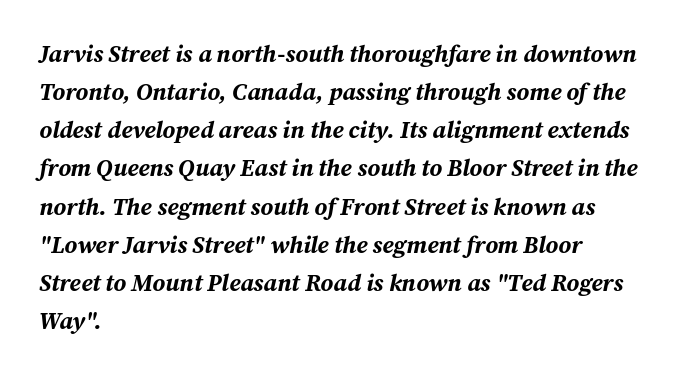
{"italic": "yes", "lean": "right", "slant_degrees": 12, "bold": "yes", "underline": "no", "align": "left", "line_spacing": "normal", "line_spacing_ratio": 1.59, "letter_spacing": "normal", "letter_spacing_em": 0.0, "glyph_px": 24}
